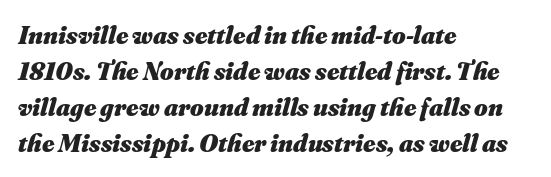
{"italic": "yes", "lean": "right", "slant_degrees": 16, "bold": "yes", "underline": "no", "align": "left", "line_spacing": "normal", "line_spacing_ratio": 1.38, "letter_spacing": "normal", "letter_spacing_em": 0.0, "glyph_px": 26}
